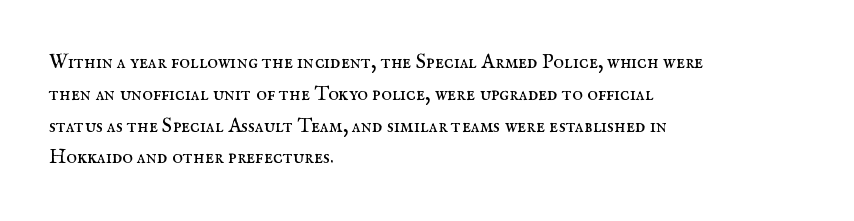
{"italic": "no", "bold": "no", "underline": "no", "align": "left", "line_spacing": "normal", "line_spacing_ratio": 1.59, "letter_spacing": "normal", "letter_spacing_em": 0.0, "glyph_px": 20}
